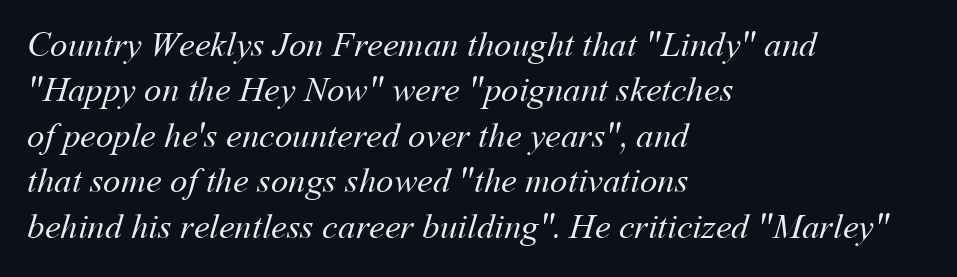
Q: Is the text bold? A: No.
Q: Is the text underlined? A: No.
Q: How is the paragraph aligned? A: Left-aligned.
Q: Is the spacing between letters normal or unusually wide? A: Normal.
Q: Is the spacing between lines tight, normal or loose? A: Normal.
Q: Width (condensed, normal, or wide)? A: Normal.
Q: Stroke contrast? A: Medium.
Q: x-height? A: Medium.
Q: Monospaced? A: No.
